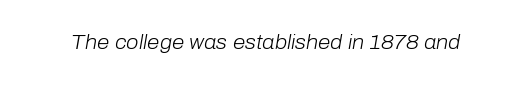
{"italic": "yes", "lean": "right", "slant_degrees": 10, "bold": "no", "underline": "no", "letter_spacing": "normal", "letter_spacing_em": 0.0, "glyph_px": 20}
